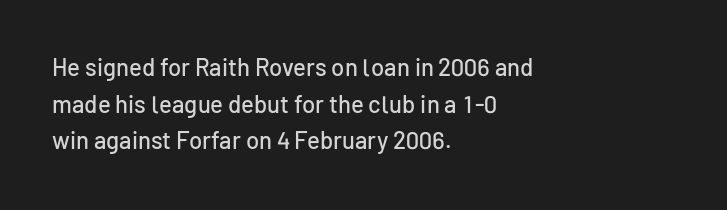
{"italic": "no", "underline": "no", "align": "left", "line_spacing": "normal", "line_spacing_ratio": 1.53, "letter_spacing": "normal", "letter_spacing_em": 0.0, "glyph_px": 24}
